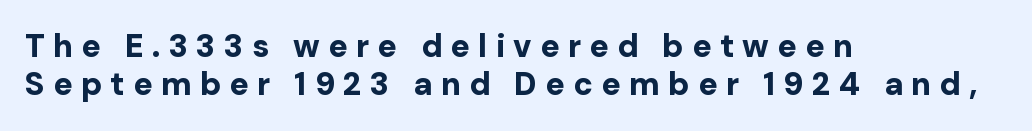
The image shows 32 px bold sans-serif type, upright; set left-aligned, line spacing 1.2x, unusually wide letter spacing (+0.26 em), not underlined; low stroke contrast and a medium x-height.
